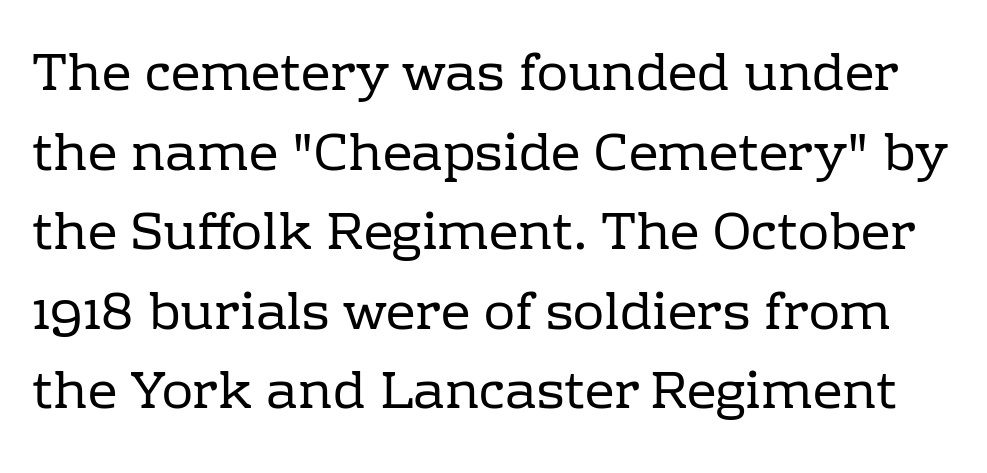
The image shows 52 px regular-weight serif type, upright; set normal line spacing (1.53x), normal letter spacing, not underlined; low stroke contrast and a medium x-height.
